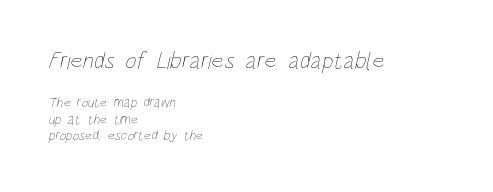
Q: Is the text bold? A: No.
Q: Is the text underlined? A: No.
Q: How is the paragraph aligned? A: Left-aligned.
Q: Is the spacing between letters normal or unusually wide? A: Normal.
Q: Which block of text is set in a larger size, the first (top) or the second (bottom)? A: The first (top) one.
